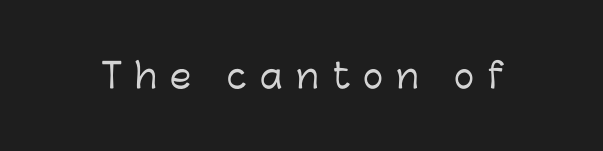
Each row of text sits above clean, open space. The typeface chosen for these lines omits serifs. Character widths vary here, with narrow letters taking less room than wide ones. Characters follow at a spacing far wider than the type designer built in.
